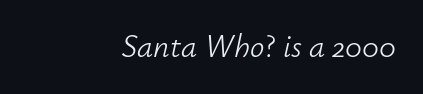
Q: Is the text bold? A: No.
Q: Is the text italic (slanted)? A: Yes, it leans right by about 12 degrees.
Q: Is the text underlined? A: No.
Q: How is the paragraph aligned? A: Right-aligned.
Q: Is the spacing between letters normal or unusually wide? A: Normal.
Q: Width (condensed, normal, or wide)? A: Normal.
Q: Stroke contrast? A: Low.
Q: x-height? A: Small.
Q: Monospaced? A: No.
